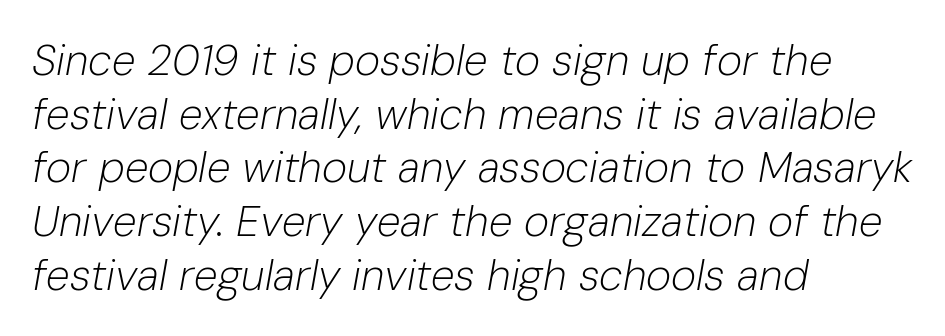
You could not count columns in this text — the font is proportionally spaced. Vertically, the passage feels balanced, rows spaced as you'd expect. Unbolded letterforms with no extra heft. Only glyphs here, with clear space below each row.
